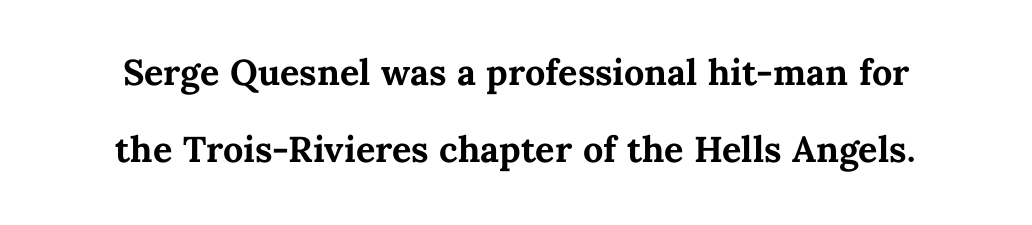
{"italic": "no", "bold": "yes", "weight": "semibold", "width": "normal", "stroke_contrast": "medium", "x_height": "medium", "monospaced": "no", "underline": "no", "align": "center", "line_spacing": "normal", "line_spacing_ratio": 1.6, "letter_spacing": "normal", "letter_spacing_em": 0.0, "glyph_px": 48}
